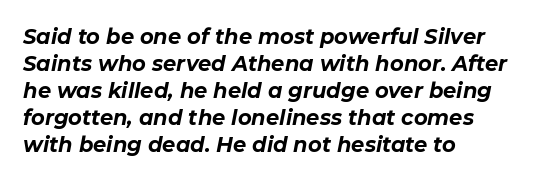
Vertically, the passage feels balanced, rows spaced as you'd expect. This rendering uses left alignment, leaving the right contour irregular. Thick stems and heavy bowls — unmistakably bold. The font's italic variant was chosen for this text. Underlining? Definitely not there. The type is set solid horizontally, with unmodified tracking.
